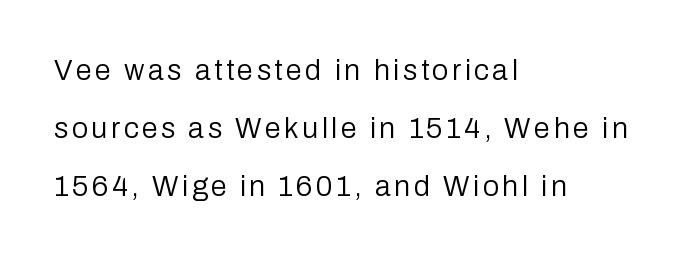
Reading down the block, your eye returns to a fixed left position each line. The font's upright variant was chosen for this text. Is this a sans? Yes — the strokes have no serifs. Lines of text with bare space underneath. Widely set lines give the paragraph a tall, airy silhouette.
